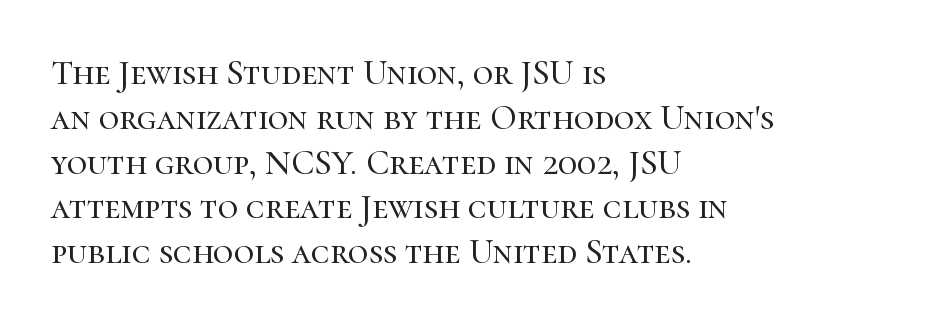
How would I describe the line gaps? Plain and ordinary. Here the designer chose a conventional face with non-uniform glyph widths. Decoration check: the copy has no underline. Tall strokes in this sample are plumb rather than angled. The rendering shows small feet on the letterforms — a serif design. Which margin do the lines hug? The left one — the right edge is uneven.
